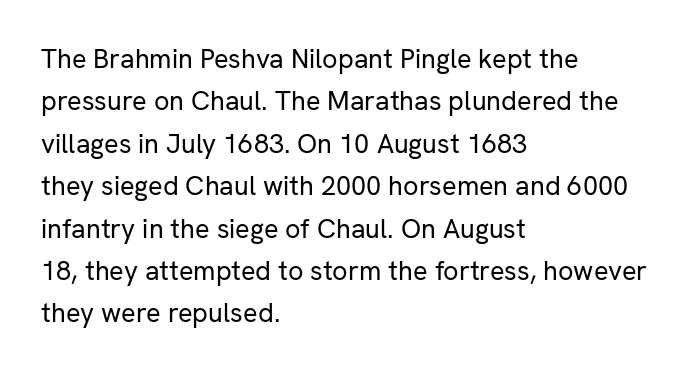
The image shows 27 px text type, upright; set left-aligned, normal line spacing (1.57x), normal letter spacing, not underlined.
